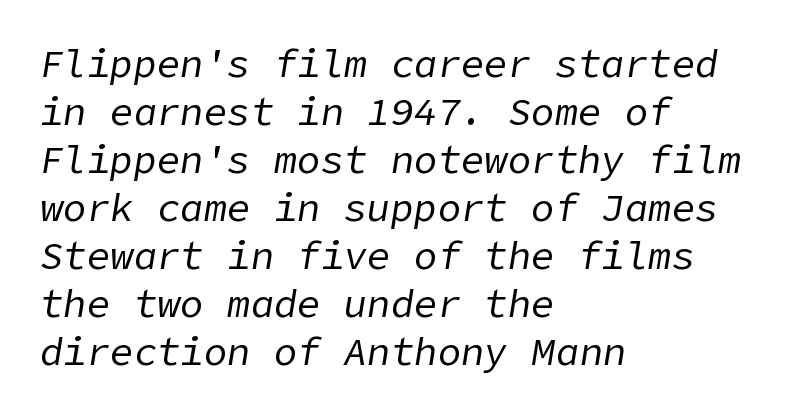
{"italic": "yes", "lean": "right", "slant_degrees": 9, "bold": "no", "weight": "regular", "width": "normal", "stroke_contrast": "low", "x_height": "medium", "underline": "no", "align": "left", "line_spacing_ratio": 1.23, "letter_spacing": "normal", "letter_spacing_em": 0.0, "glyph_px": 39}
